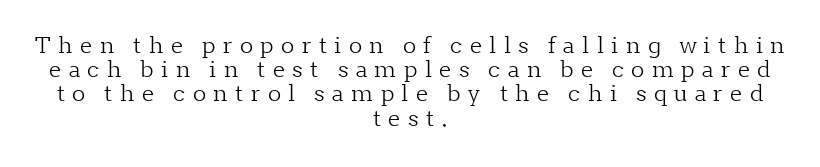
{"italic": "no", "bold": "no", "underline": "no", "align": "center", "line_spacing": "tight", "line_spacing_ratio": 1.1, "letter_spacing": "wide", "letter_spacing_em": 0.34, "glyph_px": 22}
